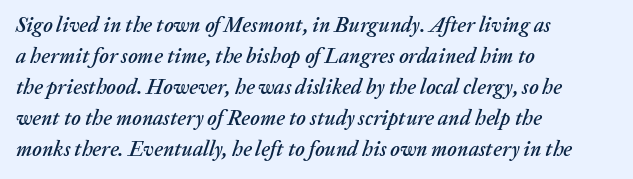
{"italic": "yes", "lean": "right", "slant_degrees": 20, "underline": "no", "align": "left", "line_spacing": "normal", "line_spacing_ratio": 1.48, "letter_spacing": "normal", "letter_spacing_em": 0.0, "glyph_px": 21}
